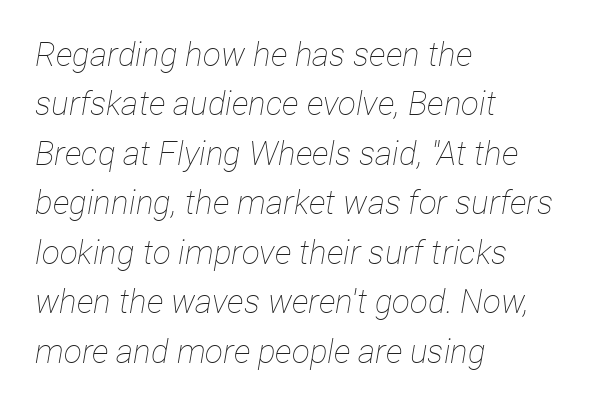
The image shows 33 px thin, condensed type, italic (leaning right); set left-aligned, normal line spacing (1.5x), normal letter spacing, not underlined; low stroke contrast and a medium x-height.
